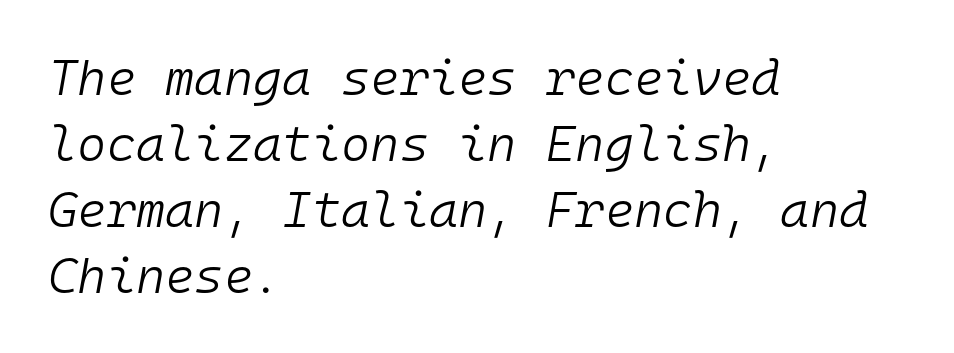
The image shows 50 px light type, italic (leaning right), monospaced; set left-aligned, normal line spacing (1.32x), normal letter spacing, not underlined; low stroke contrast and a medium x-height.
